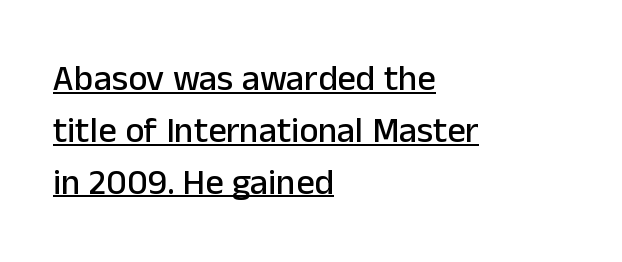
Baseline-to-baseline distance is the conventional proportion of letter height. Think of a printed novel: that variable character pitch is what you see here. These lines were composed using upright roman letters. Horizontally, the lines are justified to the leading edge only. Characters follow at the spacing the type designer built in. Underlining? Definitely there.
